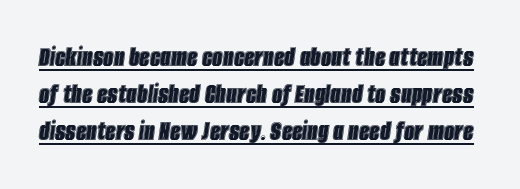
{"italic": "yes", "lean": "right", "slant_degrees": 8, "width": "condensed", "x_height": "large", "monospaced": "no", "underline": "yes", "line_spacing": "normal", "line_spacing_ratio": 1.28, "letter_spacing": "normal", "letter_spacing_em": 0.0, "glyph_px": 29}
